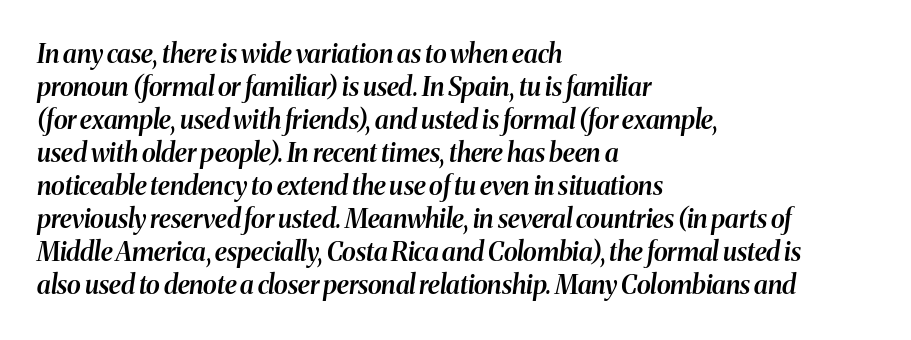
Vertical spacing — default. Alignment: flush left. The font's italic variant was chosen for this text. The letters are semibold — heavier than regular but short of a full bold. Nobody touched the tracking dial on this one.
